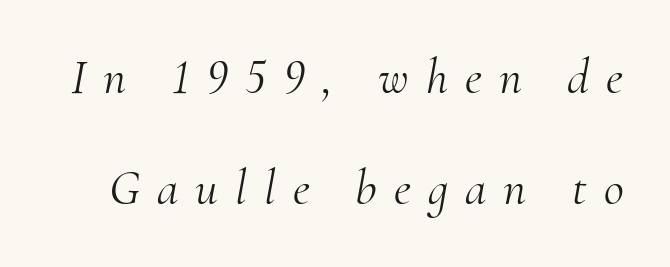
The face used here is proportionally spaced, like ordinary book or web type. This sample uses expanded letter spacing, leaving extra air between glyphs. Descenders hang freely into open space. Observe the lean: these are italic letterforms. The strokes carry an ordinary text weight at most.
